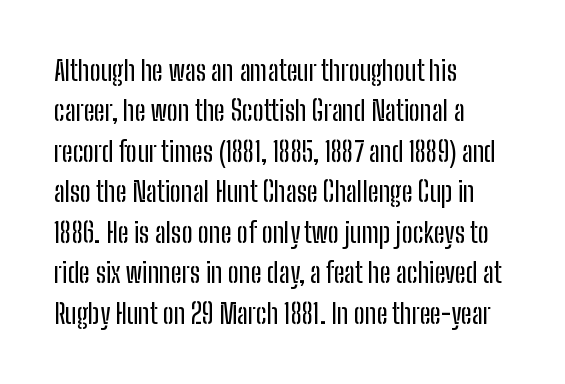
Q: Is the text italic (slanted)? A: No, it is upright.
Q: Is the text underlined? A: No.
Q: How is the paragraph aligned? A: Left-aligned.
Q: Is the spacing between letters normal or unusually wide? A: Normal.
Q: Is the spacing between lines tight, normal or loose? A: Normal.
